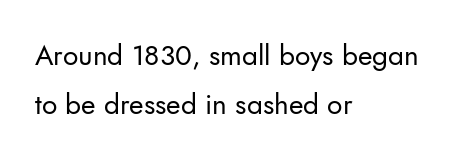
Q: Is the text bold? A: No.
Q: Is the text italic (slanted)? A: No, it is upright.
Q: Is the typeface a serif or a sans-serif typeface? A: Sans-serif.
Q: Is the text underlined? A: No.
Q: How is the paragraph aligned? A: Left-aligned.
Q: Is the spacing between letters normal or unusually wide? A: Normal.
Q: Width (condensed, normal, or wide)? A: Normal.
Q: Stroke contrast? A: Low.
Q: x-height? A: Small.
Q: Monospaced? A: No.
